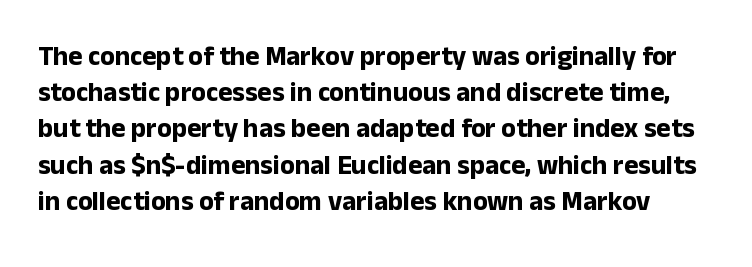
The axis of the letterforms is exactly vertical. Words float on clear page, feet unadorned. The space between consecutive lines is moderate. Caption: bold face, heavy strokes. Inter-character spacing is left at the font's built-in metrics.
